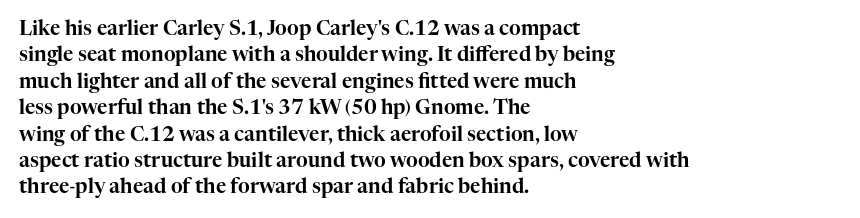
{"italic": "no", "underline": "no", "align": "left", "line_spacing": "normal", "line_spacing_ratio": 1.32, "letter_spacing": "normal", "letter_spacing_em": 0.0, "glyph_px": 20}
